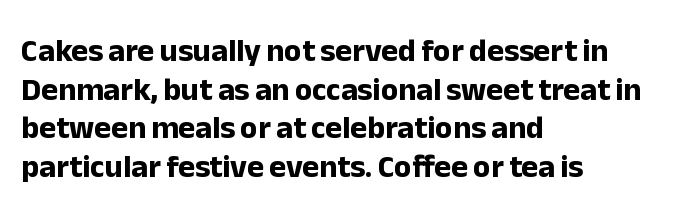
{"serif": "no", "italic": "no", "bold": "yes", "weight": "bold", "width": "normal", "stroke_contrast": "low", "x_height": "medium", "monospaced": "no", "underline": "no", "align": "left", "line_spacing_ratio": 1.21, "letter_spacing": "normal", "letter_spacing_em": 0.0, "glyph_px": 32}
